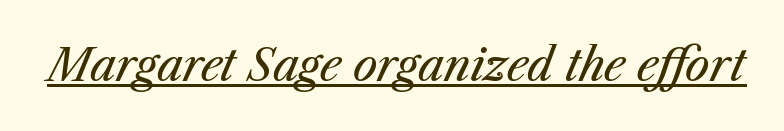
{"italic": "yes", "lean": "right", "slant_degrees": 23, "bold": "no", "weight": "regular", "width": "normal", "stroke_contrast": "medium", "x_height": "medium", "monospaced": "no", "underline": "yes", "letter_spacing": "normal", "letter_spacing_em": 0.0, "glyph_px": 44}
